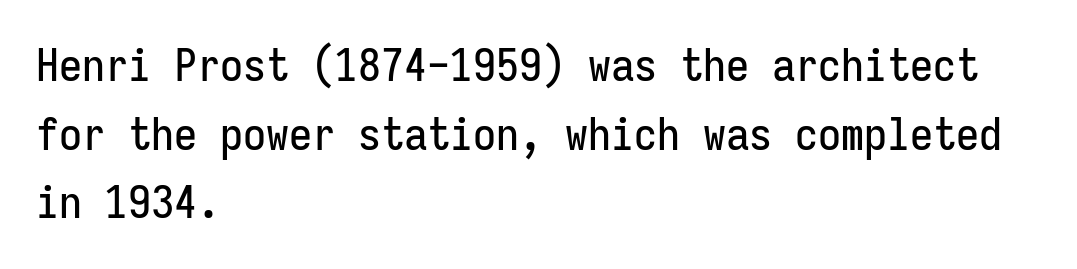
{"serif": "no", "italic": "no", "width": "condensed", "stroke_contrast": "low", "x_height": "medium", "monospaced": "yes", "underline": "no", "align": "left", "line_spacing": "normal", "line_spacing_ratio": 1.49, "letter_spacing": "normal", "letter_spacing_em": 0.0, "glyph_px": 46}
